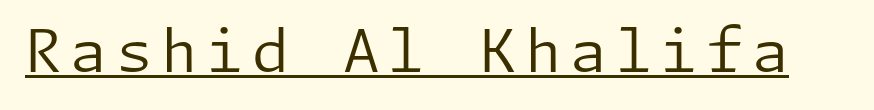
Q: Is the text bold? A: No.
Q: Is the text italic (slanted)? A: No, it is upright.
Q: Is the typeface a serif or a sans-serif typeface? A: Sans-serif.
Q: Is the text underlined? A: Yes.
Q: Width (condensed, normal, or wide)? A: Normal.
Q: Stroke contrast? A: Low.
Q: x-height? A: Medium.
